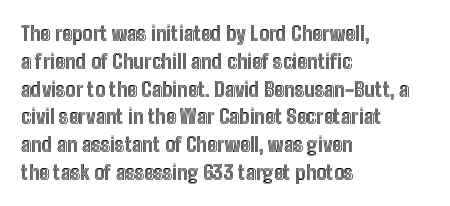
{"italic": "no", "underline": "no", "align": "left", "line_spacing": "normal", "line_spacing_ratio": 1.39, "letter_spacing": "normal", "letter_spacing_em": 0.0, "glyph_px": 20}
